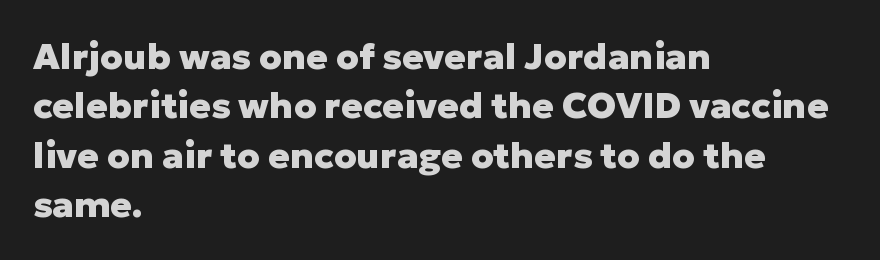
Q: Is the text bold? A: Yes.
Q: Is the text italic (slanted)? A: No, it is upright.
Q: Is the typeface a serif or a sans-serif typeface? A: Sans-serif.
Q: Is the text underlined? A: No.
Q: How is the paragraph aligned? A: Left-aligned.
Q: Is the spacing between letters normal or unusually wide? A: Normal.
Q: Is the spacing between lines tight, normal or loose? A: Normal.
Q: Width (condensed, normal, or wide)? A: Normal.
Q: Stroke contrast? A: Low.
Q: x-height? A: Medium.
Q: Monospaced? A: No.
